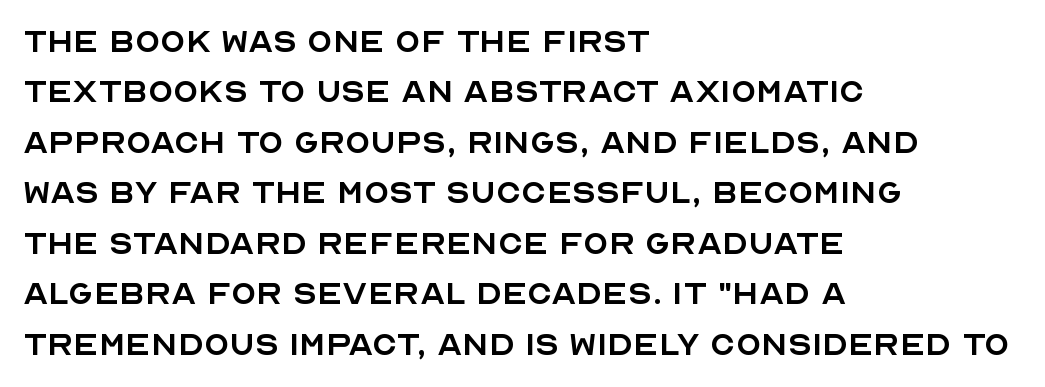
The image shows 41 px regular-weight sans-serif type, upright; set left-aligned, line spacing 1.23x, normal letter spacing, not underlined; a large x-height.
